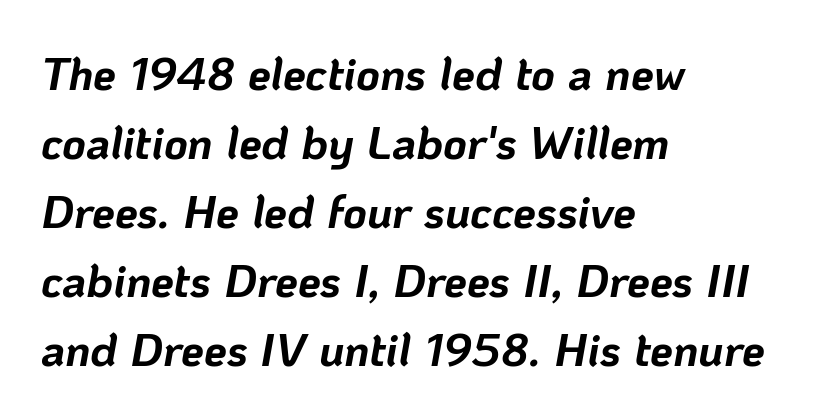
Q: Is the text bold? A: Yes.
Q: Is the text italic (slanted)? A: Yes, it leans right by about 10 degrees.
Q: Is the text underlined? A: No.
Q: How is the paragraph aligned? A: Left-aligned.
Q: Is the spacing between letters normal or unusually wide? A: Normal.
Q: Is the spacing between lines tight, normal or loose? A: Normal.
Q: Width (condensed, normal, or wide)? A: Normal.
Q: Stroke contrast? A: Low.
Q: x-height? A: Medium.
Q: Monospaced? A: No.
